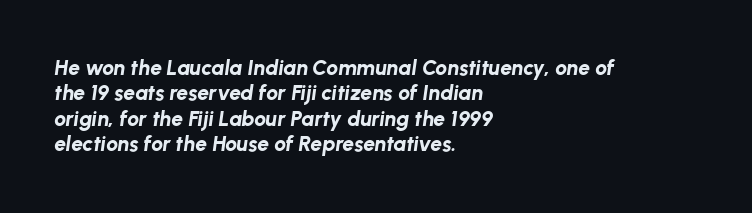
The image shows 21 px bold type, italic (leaning right); set left-aligned, line spacing 1.21x, normal letter spacing, not underlined.
